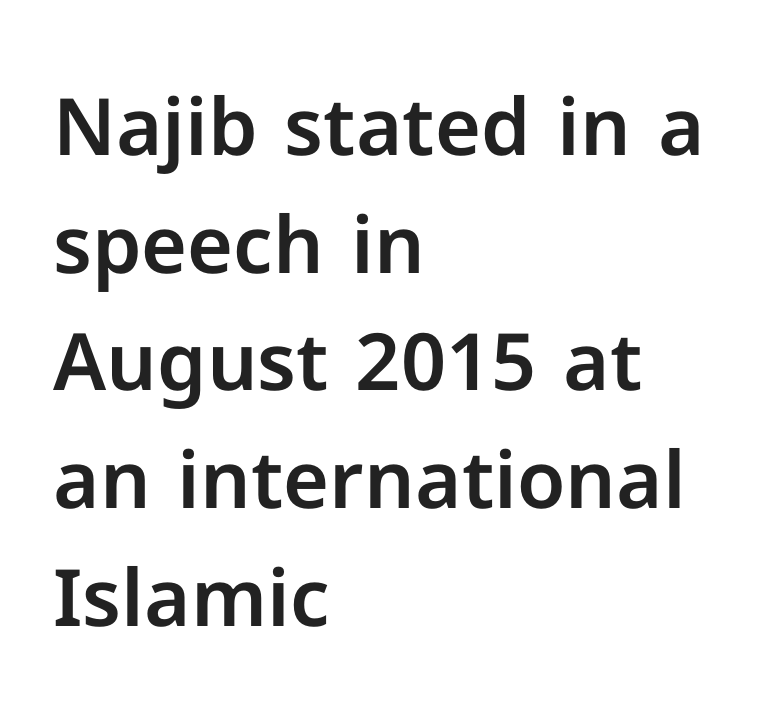
Q: Is the text italic (slanted)? A: No, it is upright.
Q: Is the typeface a serif or a sans-serif typeface? A: Sans-serif.
Q: Is the text underlined? A: No.
Q: How is the paragraph aligned? A: Left-aligned.
Q: Is the spacing between letters normal or unusually wide? A: Normal.
Q: Is the spacing between lines tight, normal or loose? A: Normal.
Q: Width (condensed, normal, or wide)? A: Normal.
Q: Stroke contrast? A: Low.
Q: x-height? A: Medium.
Q: Monospaced? A: No.
